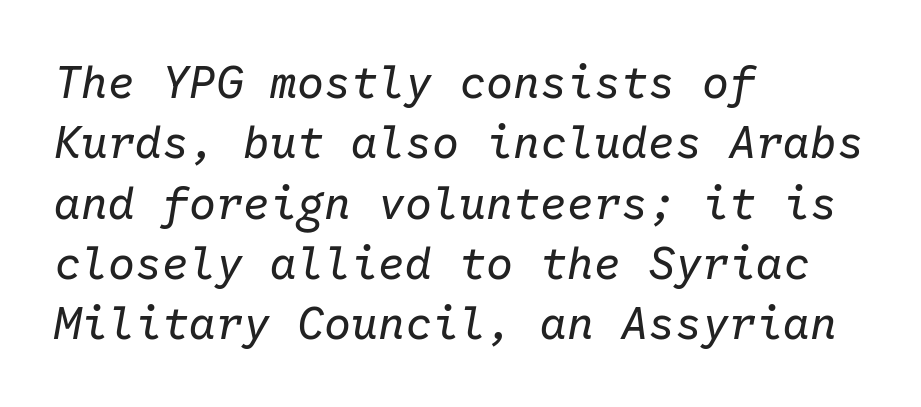
One glance says typical: line gaps are just what's usual. Nobody drew a line under any word here. Every character here occupies the same horizontal width, giving the sample a typewriter-like rhythm. The setting favours the left margin, as ordinary paragraphs usually do. The passage shown leans; its letterforms are oblique.
